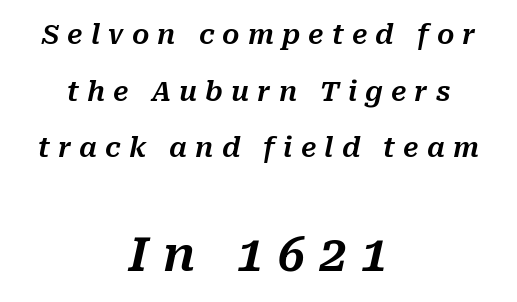
{"italic": "yes", "lean": "right", "slant_degrees": 10, "width": "normal", "stroke_contrast": "medium", "x_height": "medium", "monospaced": "no", "underline": "no", "align": "center", "line_spacing": "loose", "line_spacing_ratio": 2.1, "letter_spacing": "wide", "letter_spacing_em": 0.3, "larger_block": "second", "size_ratio": 1.78, "glyph_px": 48}
